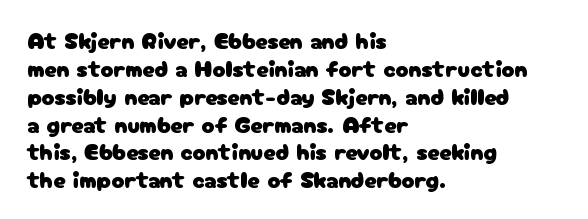
The image shows 24 px text type, upright; set left-aligned, line spacing 1.16x, normal letter spacing, not underlined.
